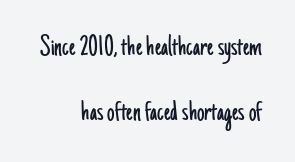
Q: Is the text bold? A: No.
Q: Is the text italic (slanted)? A: No, it is upright.
Q: Is the typeface a serif or a sans-serif typeface? A: Sans-serif.
Q: Is the text underlined? A: No.
Q: How is the paragraph aligned? A: Right-aligned.
Q: Is the spacing between letters normal or unusually wide? A: Normal.
Q: Is the spacing between lines tight, normal or loose? A: Loose.
Q: Width (condensed, normal, or wide)? A: Condensed.
Q: Stroke contrast? A: Low.
Q: x-height? A: Small.
Q: Monospaced? A: No.
